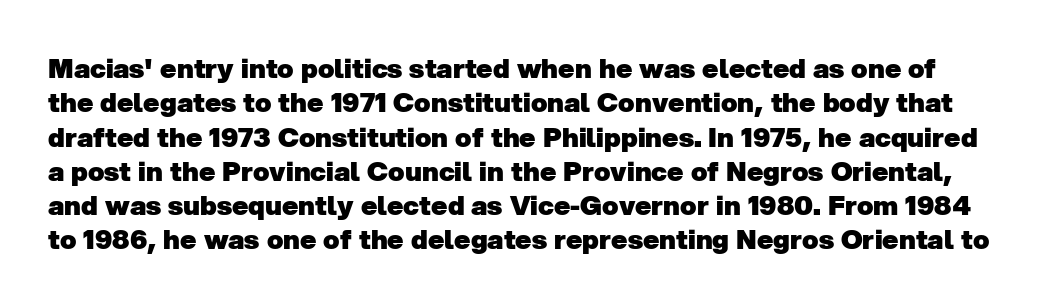
Q: Is the text bold? A: Yes.
Q: Is the text underlined? A: No.
Q: Is the spacing between letters normal or unusually wide? A: Normal.
Q: Is the spacing between lines tight, normal or loose? A: Normal.
